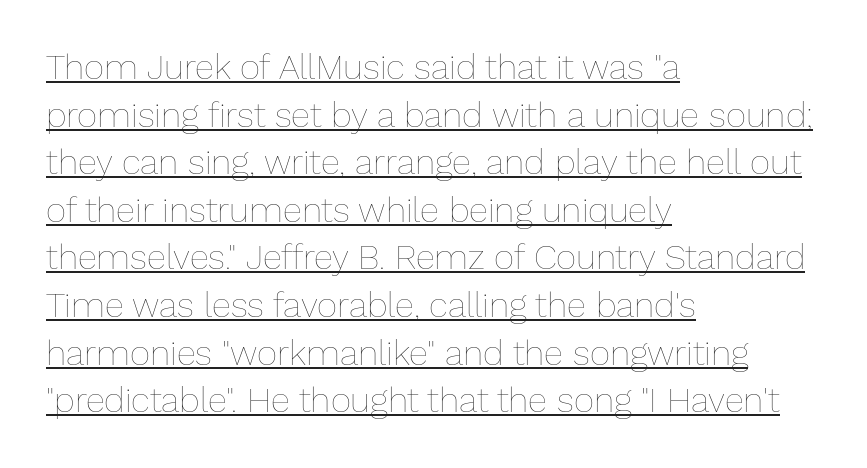
Typeset ragged right — the left edge is the straight one. No extra tracking has been applied to these lines. If you drew a line through each stem, it would be perfectly vertical. Character widths vary here, with narrow letters taking less room than wide ones. Is this a heavy cut? Hardly; it is regular or lighter.
